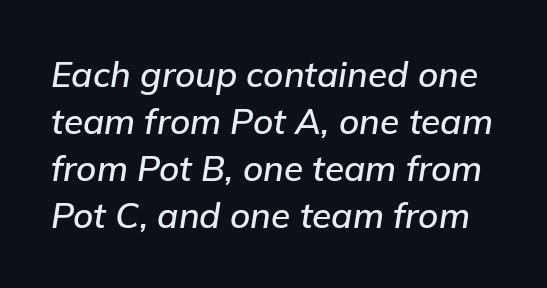
The image shows 35 px text type, italic (leaning right); set normal line spacing (1.34x), normal letter spacing, not underlined; low stroke contrast and a medium x-height.
